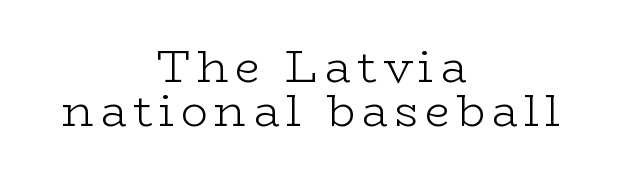
Heaviness? Minimal to ordinary, like unemphasized prose. These lines are rendered in a variable-pitch font. One glance says dense: line gaps are narrower than usual. The font's upright variant was chosen for this text. The space directly below the letters is spotless.
